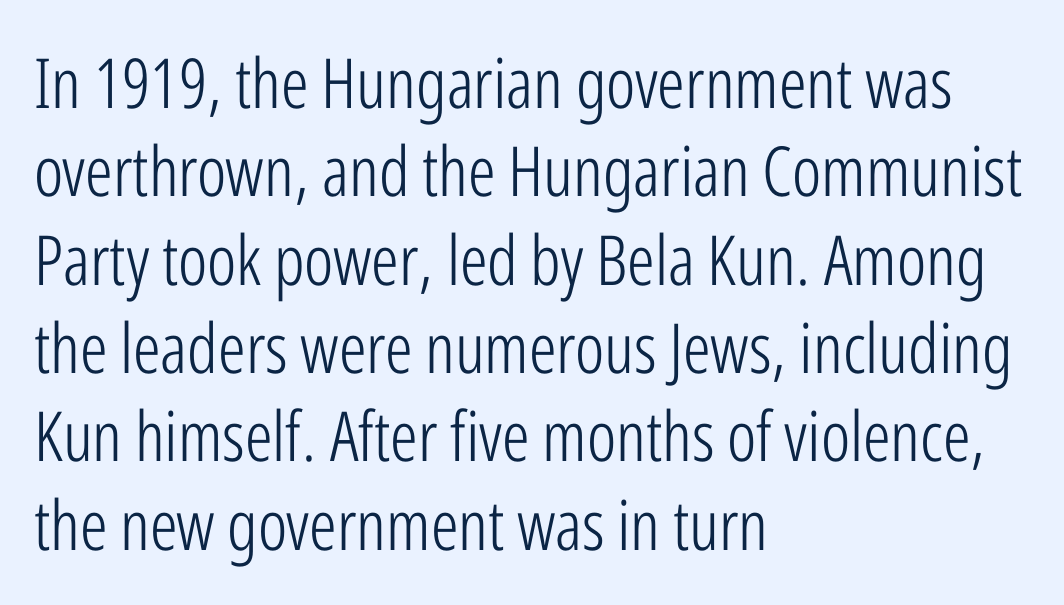
Q: Is the text bold? A: No.
Q: Is the text italic (slanted)? A: No, it is upright.
Q: Is the typeface a serif or a sans-serif typeface? A: Sans-serif.
Q: Is the text underlined? A: No.
Q: How is the paragraph aligned? A: Left-aligned.
Q: Is the spacing between letters normal or unusually wide? A: Normal.
Q: Is the spacing between lines tight, normal or loose? A: Normal.
Q: Width (condensed, normal, or wide)? A: Condensed.
Q: Stroke contrast? A: Low.
Q: x-height? A: Medium.
Q: Monospaced? A: No.
